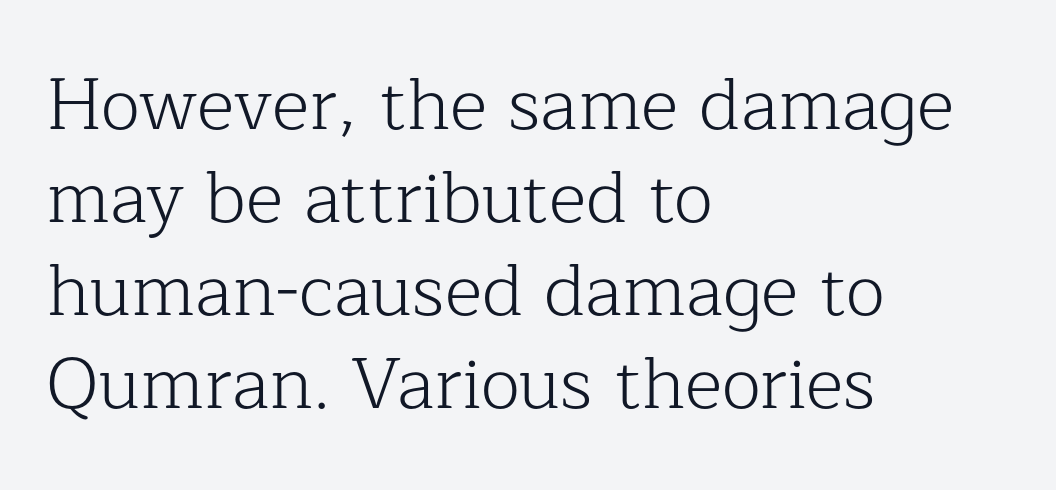
The image shows 72 px light serif type, upright; set left-aligned, normal line spacing (1.29x), normal letter spacing, not underlined; low stroke contrast and a medium x-height.
